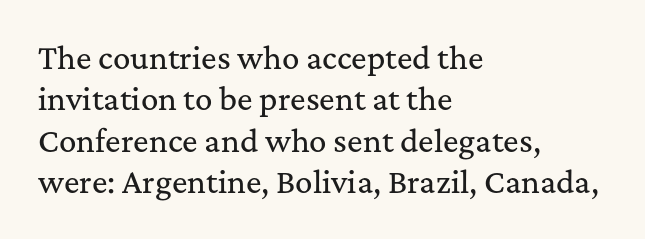
The image shows 29 px serif type, upright; set left-aligned, normal line spacing (1.43x), normal letter spacing, not underlined; medium stroke contrast and a medium x-height.
